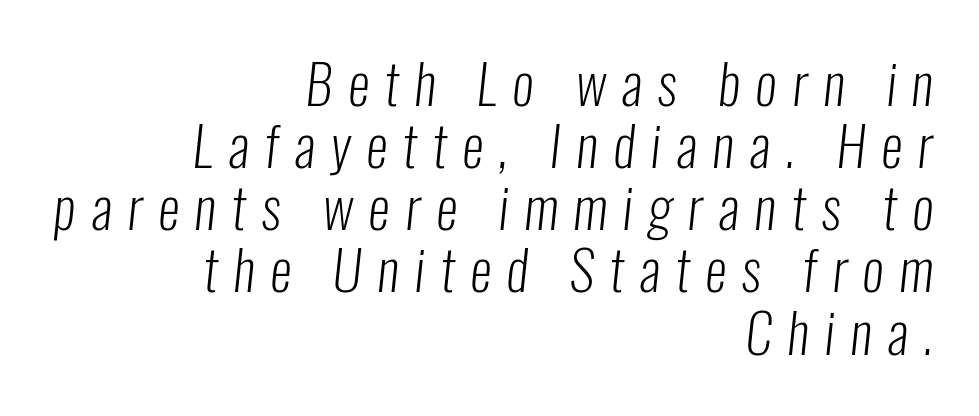
The image shows 55 px light, condensed sans-serif type; set right-aligned, tight line spacing (1.13x), unusually wide letter spacing (+0.28 em), not underlined; low stroke contrast and a medium x-height.
